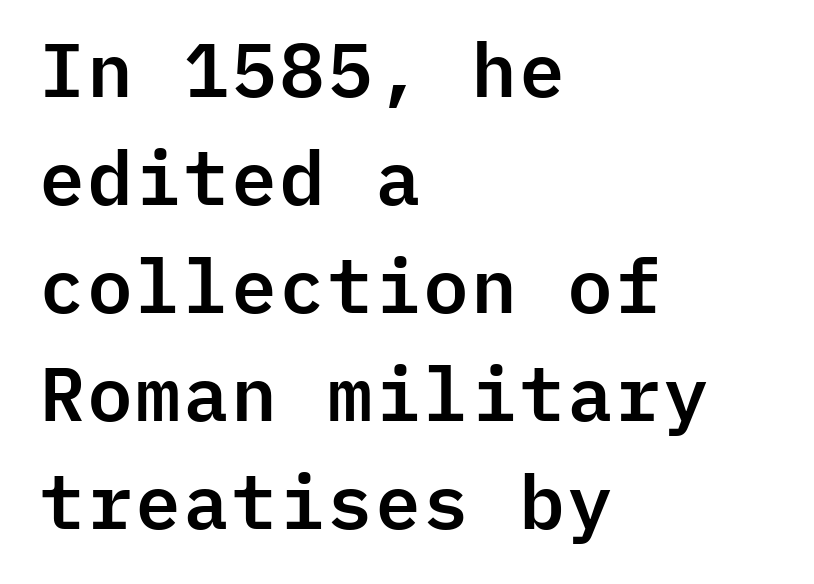
Q: Is the text italic (slanted)? A: No, it is upright.
Q: Is the typeface a serif or a sans-serif typeface? A: Sans-serif.
Q: Is the text underlined? A: No.
Q: How is the paragraph aligned? A: Left-aligned.
Q: Is the spacing between letters normal or unusually wide? A: Normal.
Q: Is the spacing between lines tight, normal or loose? A: Normal.
Q: Width (condensed, normal, or wide)? A: Normal.
Q: Stroke contrast? A: Low.
Q: x-height? A: Medium.
Q: Monospaced? A: Yes.
